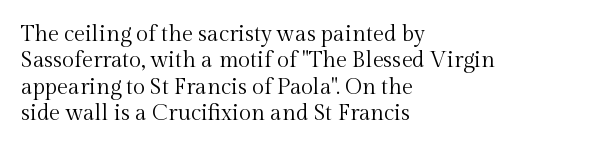
This sample uses an upright cut, with every glyph sitting square on the baseline. Underlining? Definitely not there. Heaviness? Minimal to ordinary, like unemphasized prose. Short note: letters normally spaced. Where is the straight margin? On the left.
